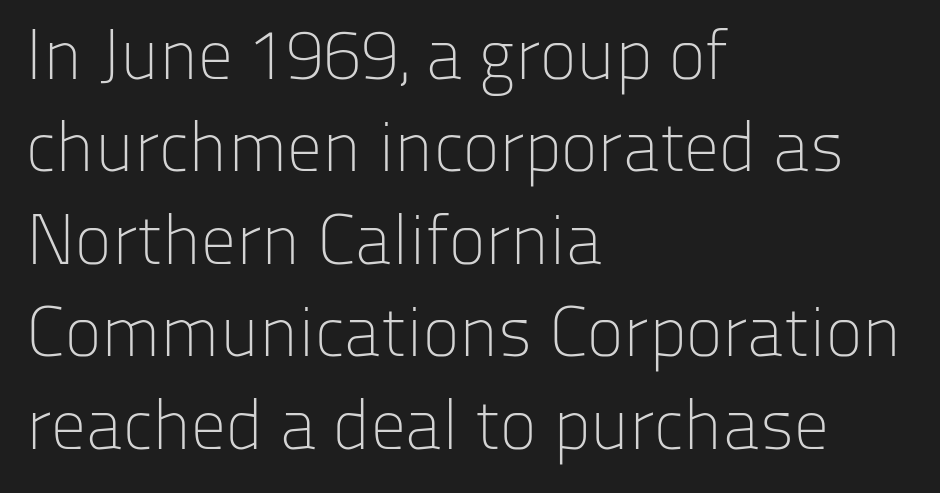
{"serif": "no", "italic": "no", "bold": "no", "weight": "light", "width": "normal", "stroke_contrast": "low", "x_height": "medium", "monospaced": "no", "underline": "no", "align": "left", "line_spacing": "normal", "line_spacing_ratio": 1.32, "letter_spacing": "normal", "letter_spacing_em": 0.0, "glyph_px": 70}
